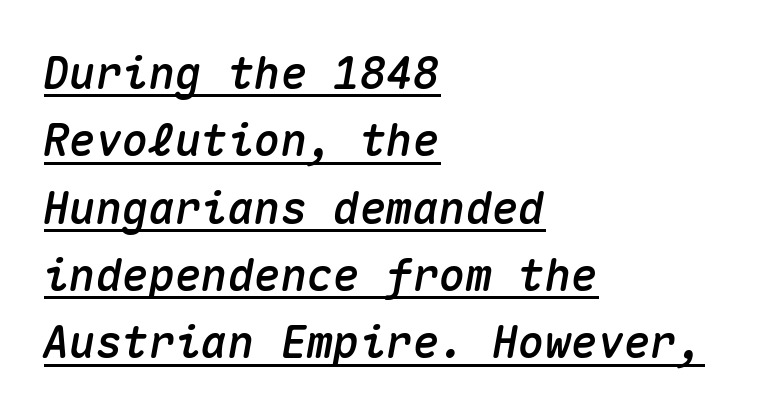
Q: Is the text italic (slanted)? A: Yes, it leans right by about 10 degrees.
Q: Is the text underlined? A: Yes.
Q: How is the paragraph aligned? A: Left-aligned.
Q: Is the spacing between letters normal or unusually wide? A: Normal.
Q: Is the spacing between lines tight, normal or loose? A: Normal.
Q: Width (condensed, normal, or wide)? A: Normal.
Q: Stroke contrast? A: Medium.
Q: x-height? A: Medium.
Q: Monospaced? A: Yes.
